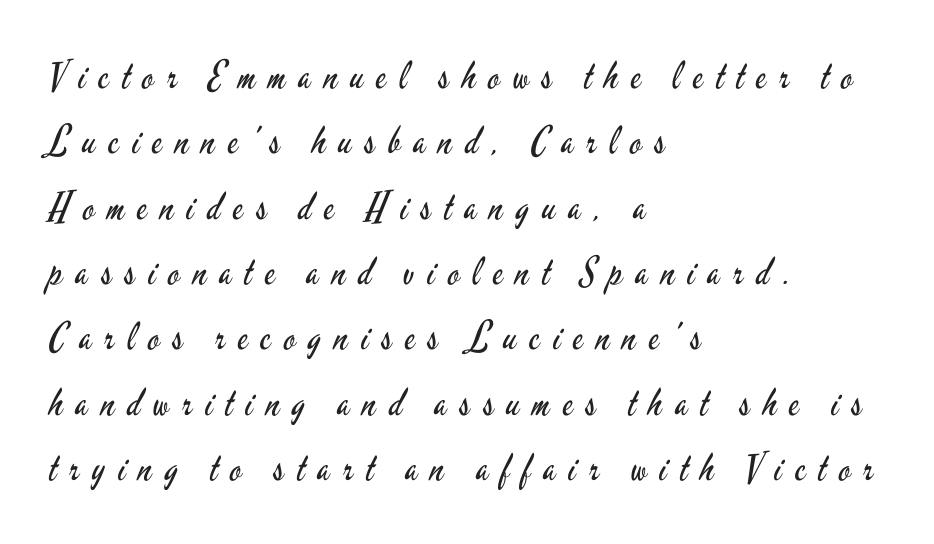
The rendering uses natural spacing where letterforms have individual widths. Compared with a centered layout, this one pins lines to the left instead. The face looks like a standard text weight, possibly lighter. Someone cranked the tracking dial way up on this one. The glyphs in this specimen are sans serif.
